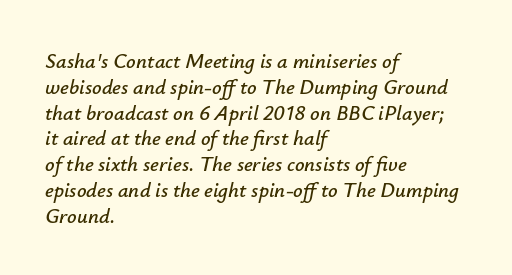
{"italic": "yes", "lean": "right", "slant_degrees": 12, "underline": "no", "align": "left", "line_spacing_ratio": 1.23, "letter_spacing": "normal", "letter_spacing_em": 0.0, "glyph_px": 21}
